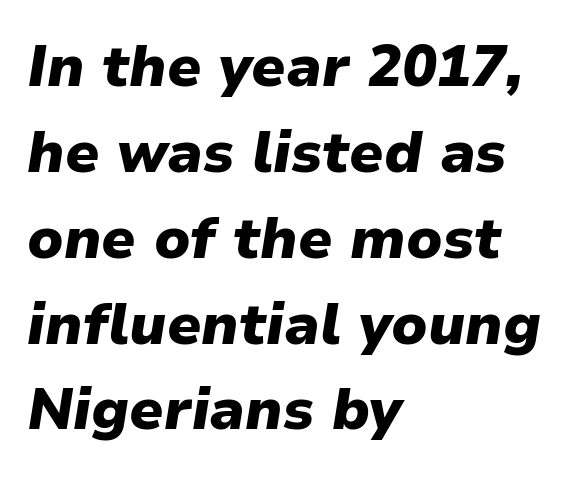
The lettering tilts uniformly, giving the passage an italic look. Anything drawn beneath the words? Only blank space. Evenly set lines give the paragraph a standard silhouette. You could not count columns in this text — the font is proportionally spaced. What stands out about the letter spacing? Nothing — it is the standard amount.
